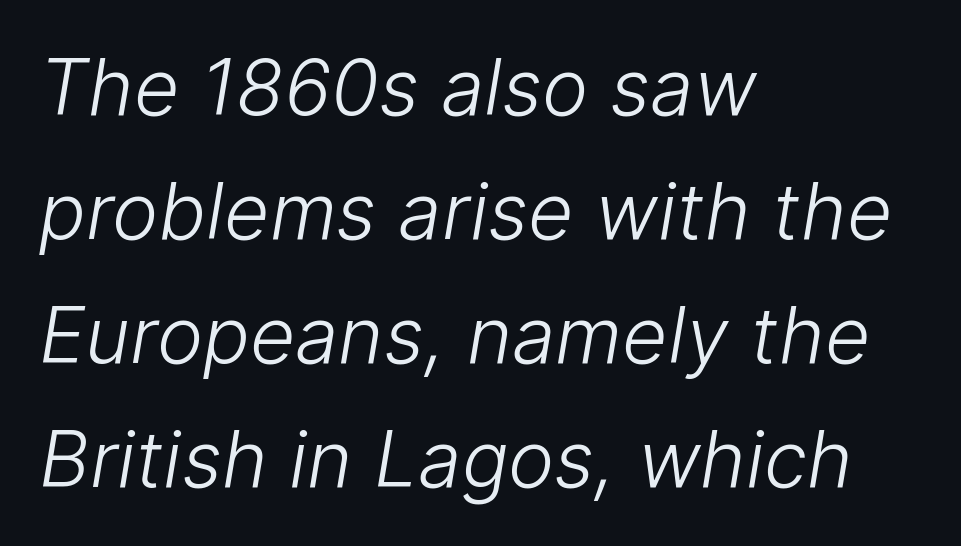
The image shows 78 px light sans-serif type; set left-aligned, normal line spacing (1.59x), normal letter spacing, not underlined; low stroke contrast and a medium x-height.
